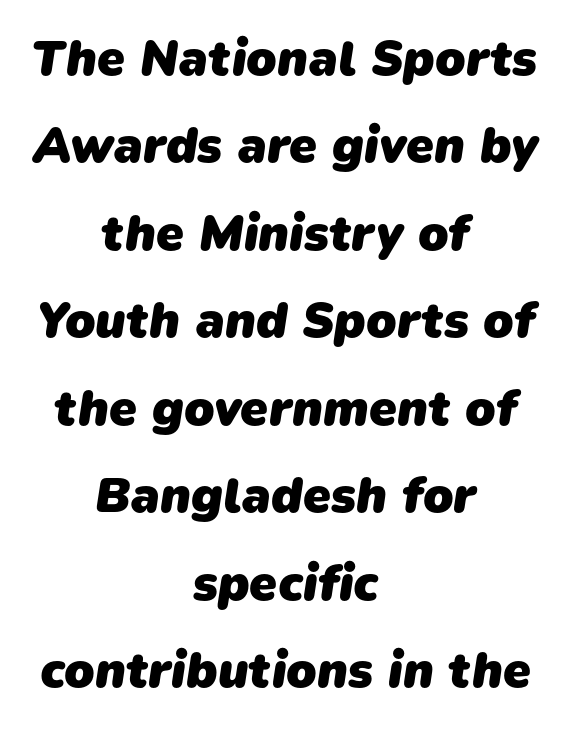
Q: Is the text bold? A: Yes.
Q: Is the typeface a serif or a sans-serif typeface? A: Sans-serif.
Q: Is the text underlined? A: No.
Q: How is the paragraph aligned? A: Centered.
Q: Is the spacing between letters normal or unusually wide? A: Normal.
Q: Width (condensed, normal, or wide)? A: Normal.
Q: Stroke contrast? A: Low.
Q: x-height? A: Medium.
Q: Monospaced? A: No.
